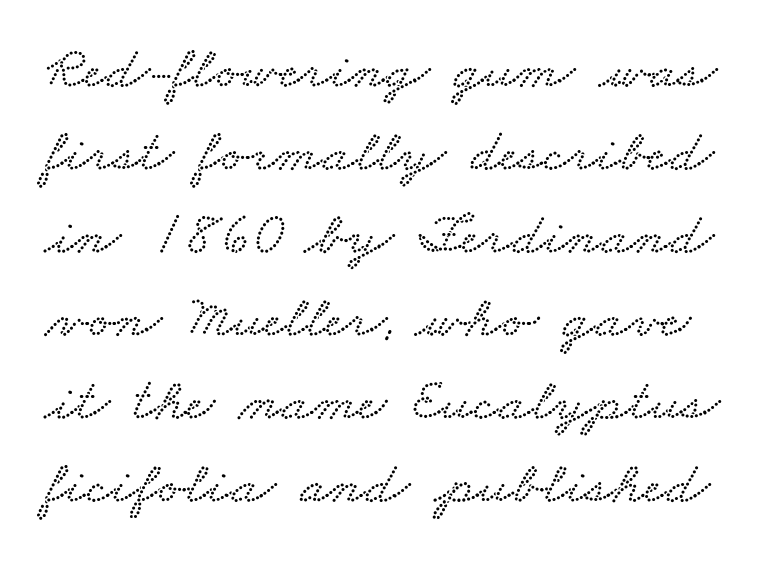
Successive baselines arrive at the customary interval. The string is rendered with underlining switched off. Tracking value appears to be zero — textbook default spacing. The passage shown is typed in a proportional face where columns would drift.
